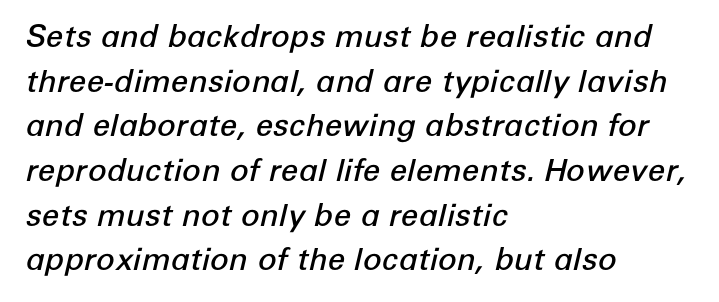
The face used here has a pronounced slope to its letters. A clean baseline with only descenders dipping below it. The characters look somewhat weighty, a semibold short of true bold. Short and long lines alike share a common starting point at left. Looks like regular typesetting: each glyph gets only the width it needs.
